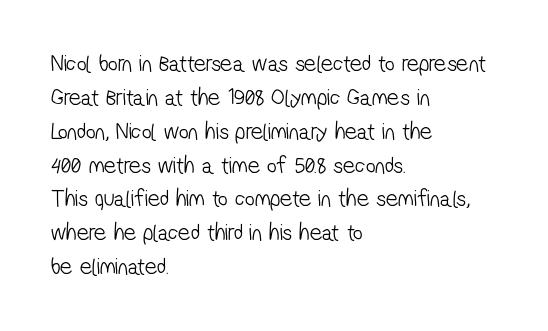
{"bold": "no", "underline": "no", "align": "left", "line_spacing": "normal", "line_spacing_ratio": 1.41, "letter_spacing": "normal", "letter_spacing_em": 0.0, "glyph_px": 24}
